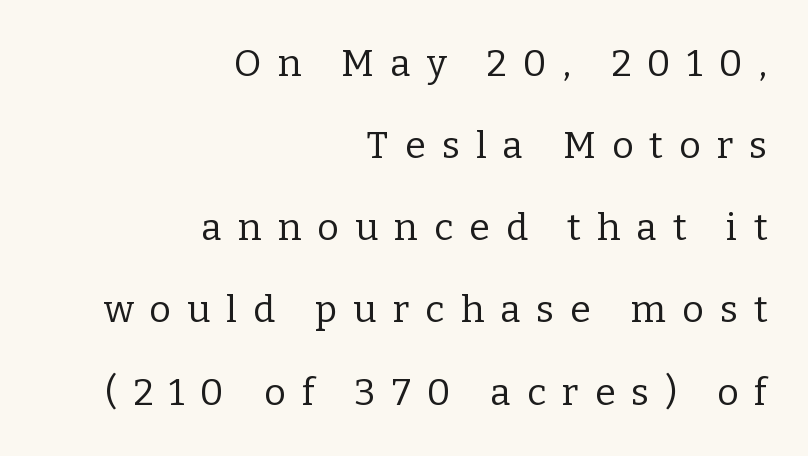
{"serif": "yes", "italic": "no", "bold": "no", "weight": "regular", "width": "normal", "stroke_contrast": "low", "x_height": "medium", "monospaced": "no", "underline": "no", "align": "right", "line_spacing": "loose", "line_spacing_ratio": 2.22, "letter_spacing": "wide", "letter_spacing_em": 0.44, "glyph_px": 37}
